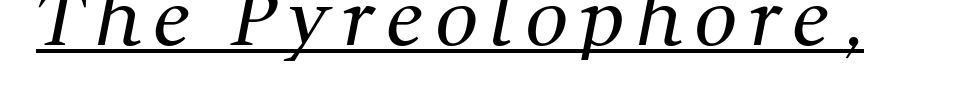
{"serif": "yes", "bold": "no", "weight": "regular", "width": "normal", "stroke_contrast": "medium", "x_height": "medium", "monospaced": "no", "underline": "yes", "glyph_px": 76}
